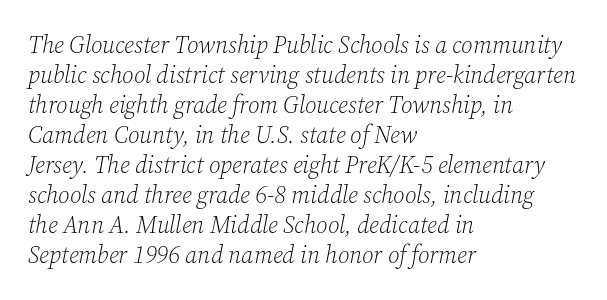
The image shows 24 px text type, italic (leaning right); set left-aligned, normal line spacing (1.25x), normal letter spacing, not underlined.
